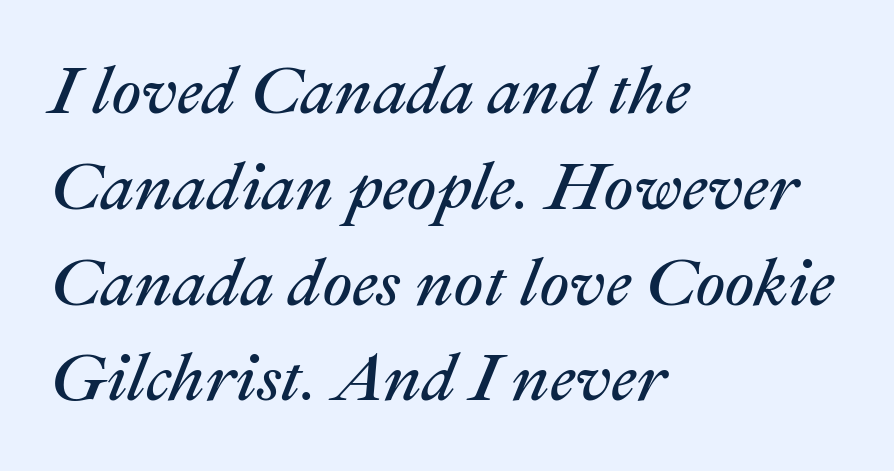
The image shows 67 px regular-weight type, italic (leaning right); set left-aligned, normal line spacing (1.43x), normal letter spacing, not underlined; medium stroke contrast and a medium x-height.
